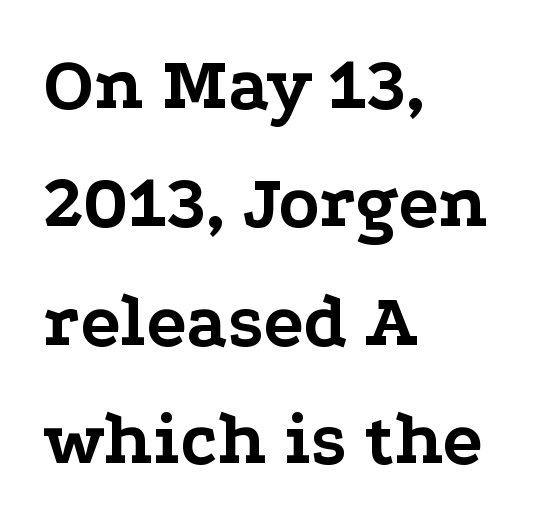
Q: Is the text bold? A: Yes.
Q: Is the text italic (slanted)? A: No, it is upright.
Q: Is the typeface a serif or a sans-serif typeface? A: Serif.
Q: Is the text underlined? A: No.
Q: How is the paragraph aligned? A: Left-aligned.
Q: Is the spacing between letters normal or unusually wide? A: Normal.
Q: Is the spacing between lines tight, normal or loose? A: Normal.
Q: Width (condensed, normal, or wide)? A: Wide.
Q: Stroke contrast? A: Low.
Q: x-height? A: Medium.
Q: Monospaced? A: No.
